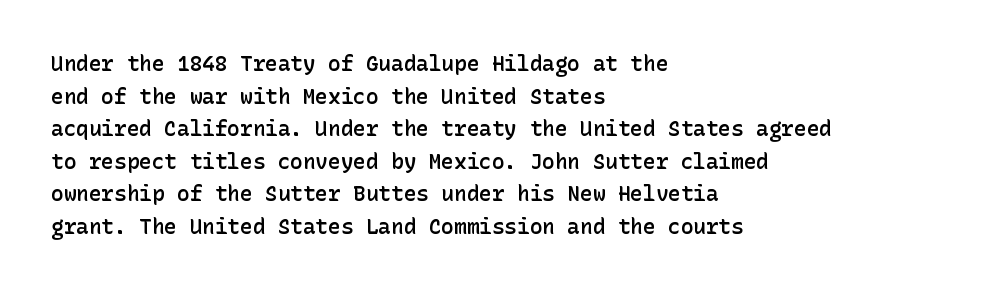
{"italic": "no", "bold": "semi", "underline": "no", "align": "left", "line_spacing": "normal", "line_spacing_ratio": 1.55, "letter_spacing": "normal", "letter_spacing_em": 0.0, "glyph_px": 21}
